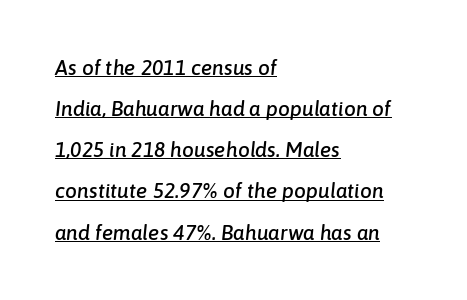
{"italic": "yes", "lean": "right", "slant_degrees": 6, "underline": "yes", "align": "left", "line_spacing": "loose", "line_spacing_ratio": 1.96, "letter_spacing": "normal", "letter_spacing_em": 0.0, "glyph_px": 21}
